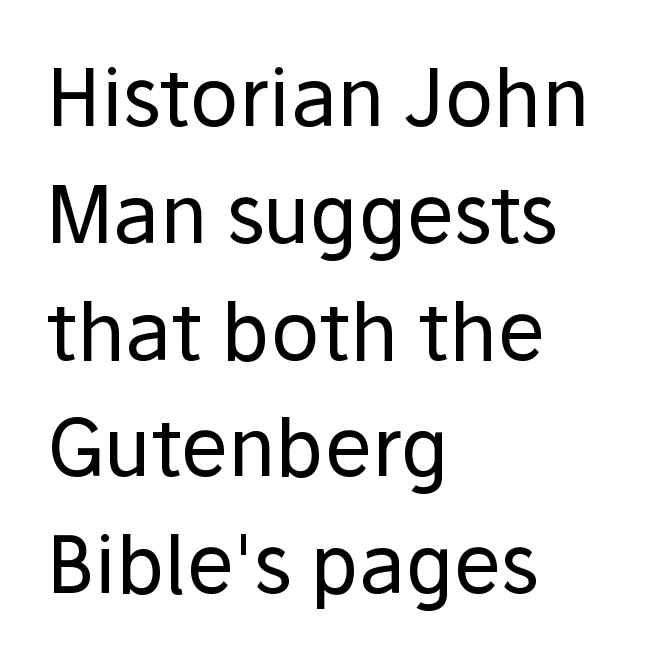
Q: Is the text bold? A: No.
Q: Is the text italic (slanted)? A: No, it is upright.
Q: Is the typeface a serif or a sans-serif typeface? A: Sans-serif.
Q: Is the text underlined? A: No.
Q: How is the paragraph aligned? A: Left-aligned.
Q: Is the spacing between letters normal or unusually wide? A: Normal.
Q: Is the spacing between lines tight, normal or loose? A: Normal.
Q: Width (condensed, normal, or wide)? A: Normal.
Q: Stroke contrast? A: Low.
Q: x-height? A: Medium.
Q: Monospaced? A: No.
